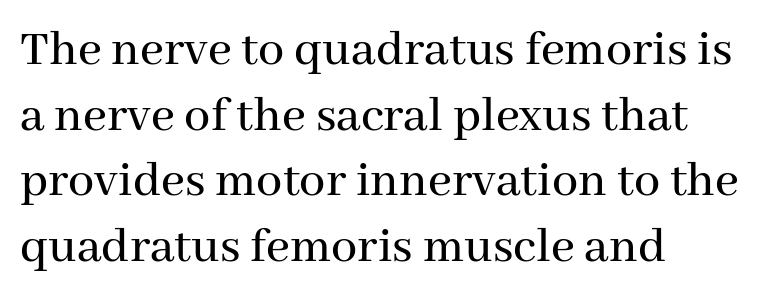
{"serif": "yes", "italic": "no", "width": "normal", "stroke_contrast": "medium", "x_height": "medium", "monospaced": "no", "underline": "no", "align": "left", "line_spacing": "normal", "line_spacing_ratio": 1.26, "letter_spacing": "normal", "letter_spacing_em": 0.0, "glyph_px": 52}
